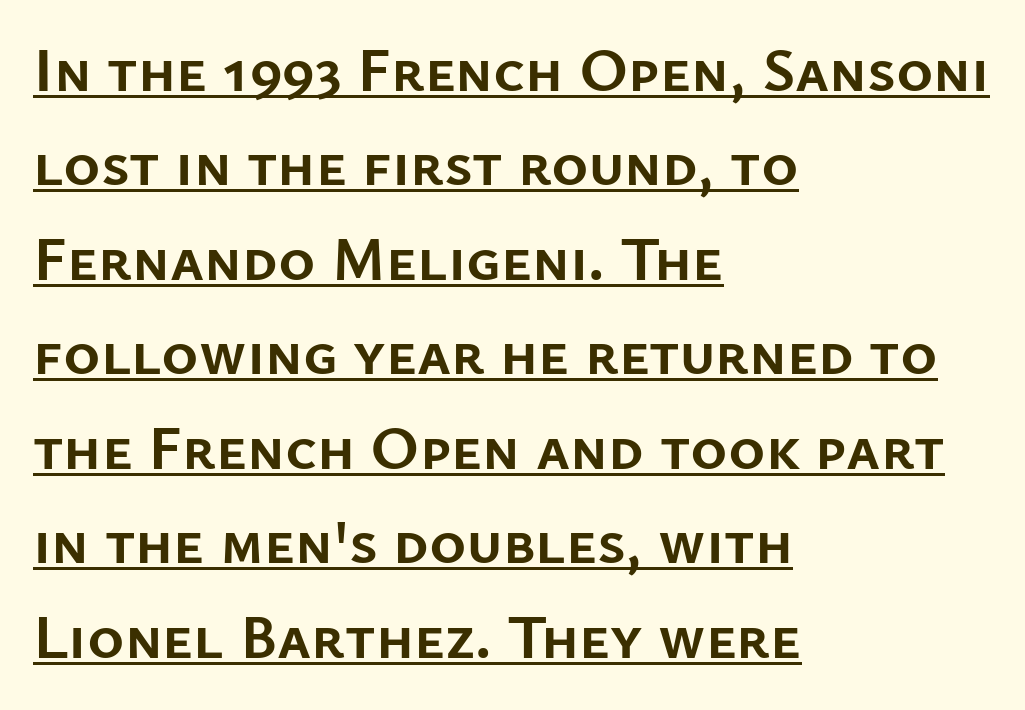
Whoever set this chose a conventional vertical rhythm. Like a heading marked for emphasis, these lines bear an underscore. This sample uses a sans-serif face. Tracking here is standard; glyphs follow each other at the usual distance. Alignment: flush left.
